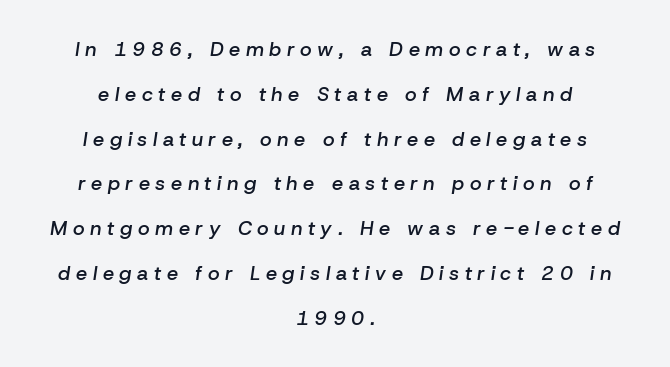
This sample is center-justified, so both line endings float freely. The leading is generous, giving the passage an open texture. The face used here has a pronounced slope to its letters. Its strokes are somewhat broadened, the hallmark of semibold type. The specimen omits any rule beneath the text block's lines. The letters are spread apart with noticeably loose tracking.
